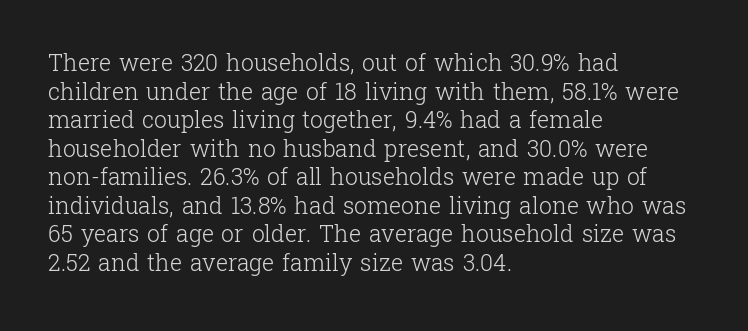
Beneath every word, the page is bare. On a weight scale, this lands at 450 or below. Look at the tracking — it's just the regular setting, nothing added. The typesetter chose a ragged-right arrangement here. Upright lettering throughout.
